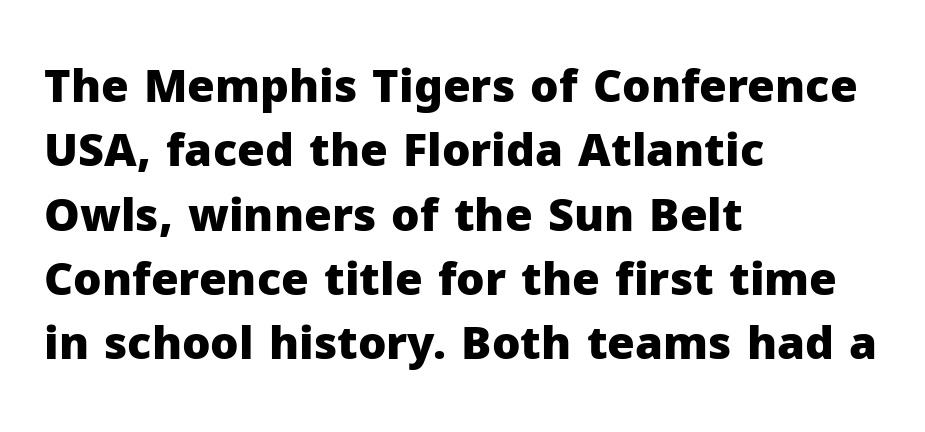
The image shows 45 px heavy sans-serif type, upright; set left-aligned, normal line spacing (1.43x), normal letter spacing, not underlined; low stroke contrast and a medium x-height.
